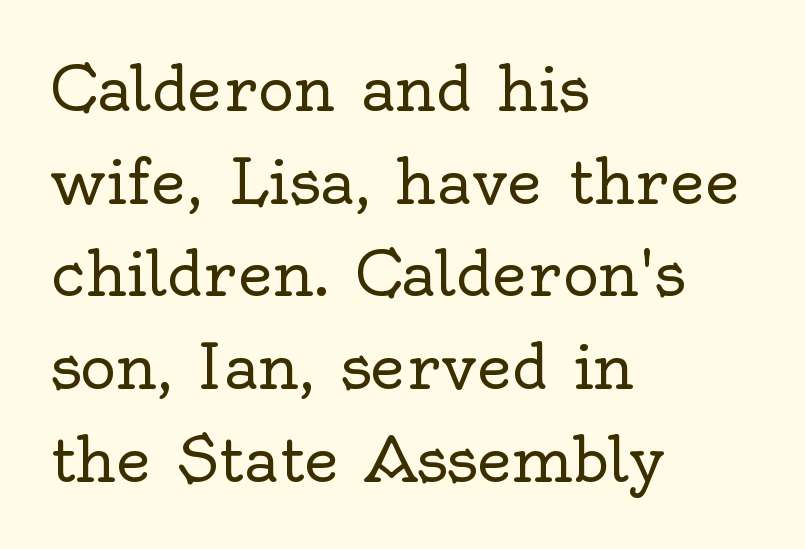
{"serif": "yes", "italic": "no", "bold": "no", "weight": "regular", "width": "normal", "x_height": "small", "monospaced": "no", "underline": "no", "align": "left", "line_spacing": "normal", "line_spacing_ratio": 1.52, "letter_spacing": "normal", "letter_spacing_em": 0.0, "glyph_px": 61}
